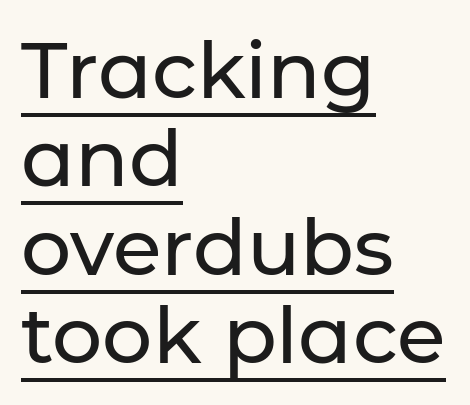
{"serif": "no", "italic": "no", "width": "normal", "stroke_contrast": "low", "x_height": "medium", "monospaced": "no", "underline": "yes", "align": "left", "line_spacing": "tight", "line_spacing_ratio": 1.12, "letter_spacing": "normal", "letter_spacing_em": 0.0, "glyph_px": 79}
